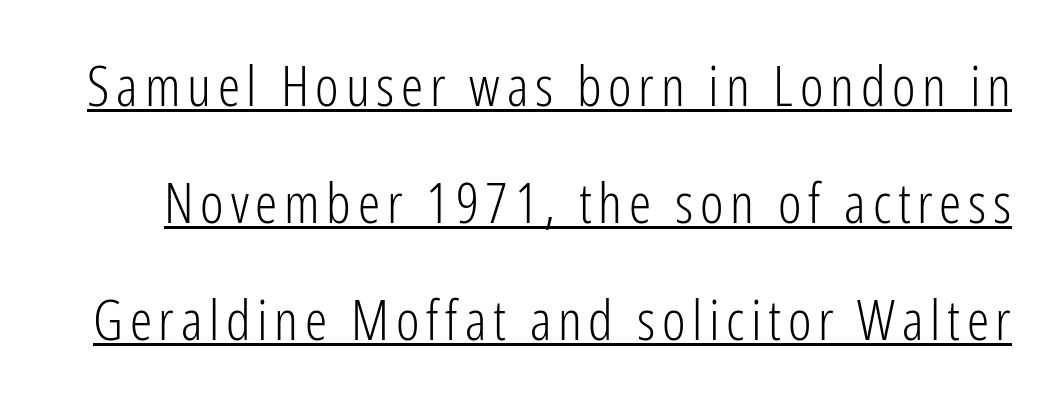
Q: Is the text bold? A: No.
Q: Is the text italic (slanted)? A: No, it is upright.
Q: Is the typeface a serif or a sans-serif typeface? A: Sans-serif.
Q: Is the text underlined? A: Yes.
Q: Is the spacing between lines tight, normal or loose? A: Loose.
Q: Width (condensed, normal, or wide)? A: Condensed.
Q: Stroke contrast? A: Low.
Q: x-height? A: Medium.
Q: Monospaced? A: No.
